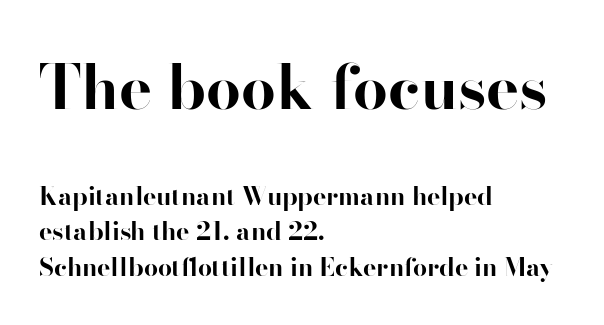
The image shows 62 px bold sans-serif type, upright; set left-aligned, normal line spacing (1.41x), normal letter spacing, not underlined; the first (top) block is 2.48x larger; high stroke contrast and a small x-height.
